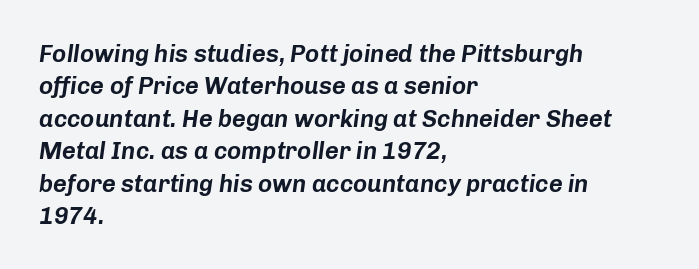
The image shows 24 px text type, italic (leaning right); set left-aligned, normal line spacing (1.35x), normal letter spacing, not underlined.
